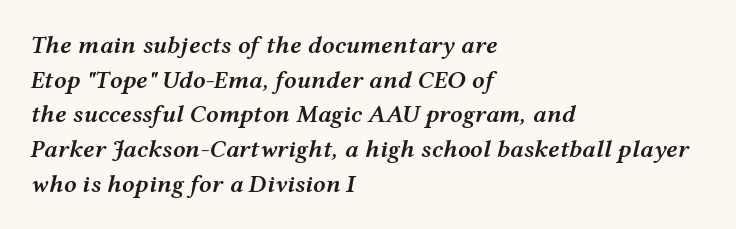
The image shows 25 px text type, italic (leaning right); set left-aligned, normal line spacing (1.39x), normal letter spacing, not underlined.
